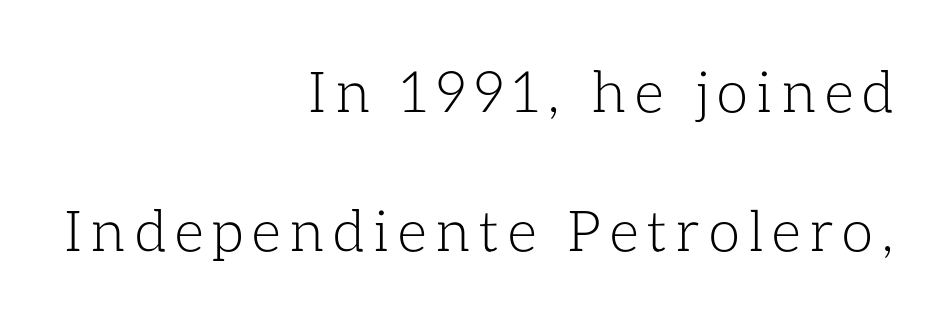
{"italic": "no", "bold": "no", "weight": "light", "width": "normal", "stroke_contrast": "low", "x_height": "medium", "monospaced": "no", "underline": "no", "align": "right", "line_spacing": "loose", "line_spacing_ratio": 2.44, "glyph_px": 57}
